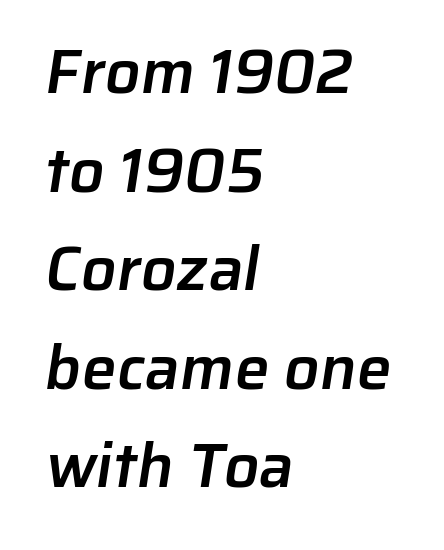
Q: Is the text bold? A: Semi-bold.
Q: Is the typeface a serif or a sans-serif typeface? A: Sans-serif.
Q: Is the text underlined? A: No.
Q: How is the paragraph aligned? A: Left-aligned.
Q: Is the spacing between letters normal or unusually wide? A: Normal.
Q: Is the spacing between lines tight, normal or loose? A: Normal.
Q: Width (condensed, normal, or wide)? A: Normal.
Q: Stroke contrast? A: Low.
Q: x-height? A: Medium.
Q: Monospaced? A: No.
